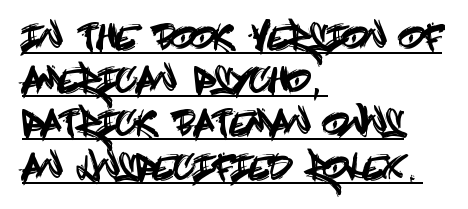
Check where the strokes stop: nothing finishes them off — pure sans. Here the glyphs are tracked normally, forming tight word shapes. Underline: present.
